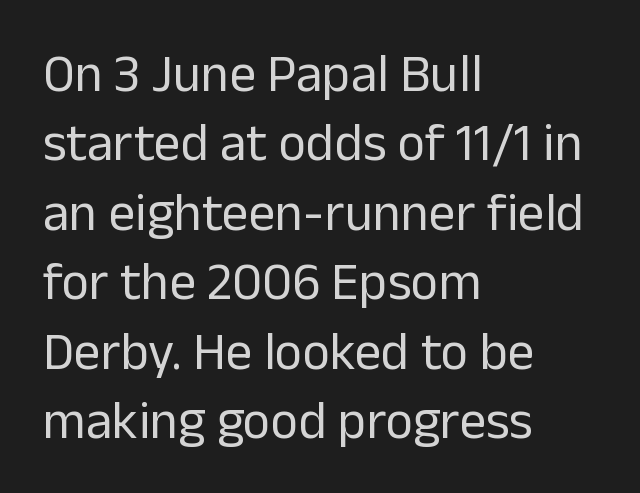
Q: Is the text bold? A: No.
Q: Is the text italic (slanted)? A: No, it is upright.
Q: Is the typeface a serif or a sans-serif typeface? A: Sans-serif.
Q: Is the text underlined? A: No.
Q: How is the paragraph aligned? A: Left-aligned.
Q: Is the spacing between letters normal or unusually wide? A: Normal.
Q: Is the spacing between lines tight, normal or loose? A: Normal.
Q: Width (condensed, normal, or wide)? A: Normal.
Q: Stroke contrast? A: Low.
Q: x-height? A: Medium.
Q: Monospaced? A: No.
